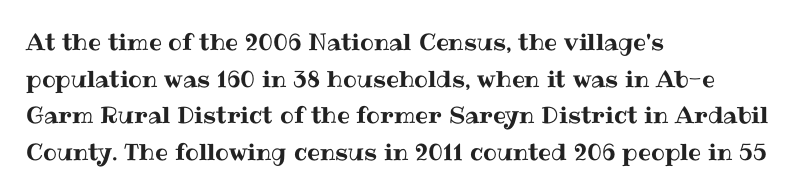
The image shows 23 px text type, upright; set left-aligned, normal line spacing (1.59x), normal letter spacing, not underlined.
